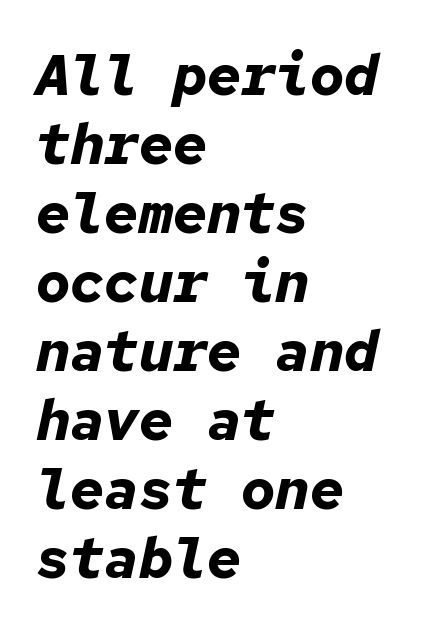
{"italic": "yes", "lean": "right", "slant_degrees": 12, "bold": "yes", "weight": "bold", "width": "normal", "stroke_contrast": "low", "x_height": "medium", "monospaced": "yes", "underline": "no", "align": "left", "line_spacing_ratio": 1.21, "letter_spacing": "normal", "letter_spacing_em": 0.0, "glyph_px": 57}
